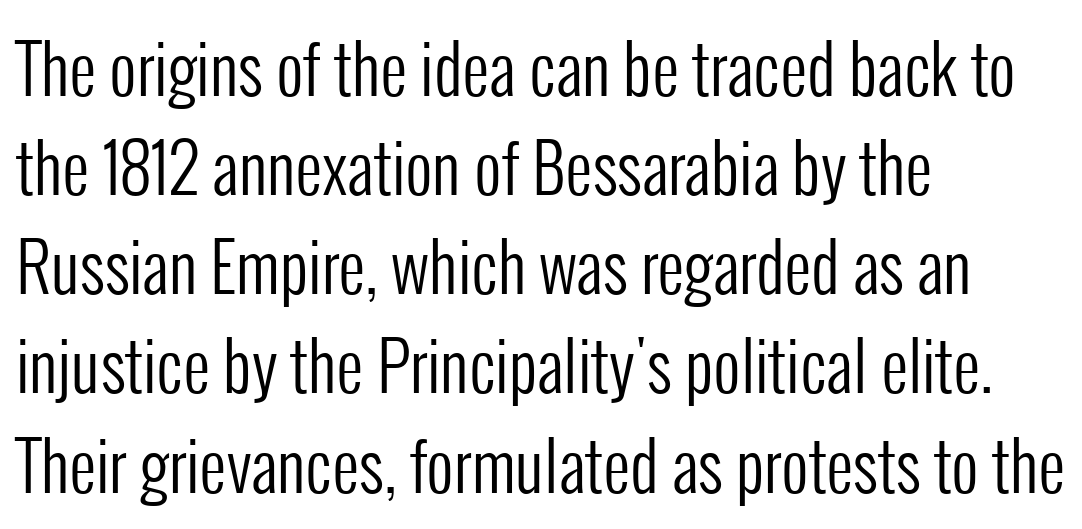
The image shows 67 px regular-weight, condensed sans-serif type, upright; set left-aligned, normal line spacing (1.48x), normal letter spacing, not underlined; low stroke contrast and a medium x-height.
